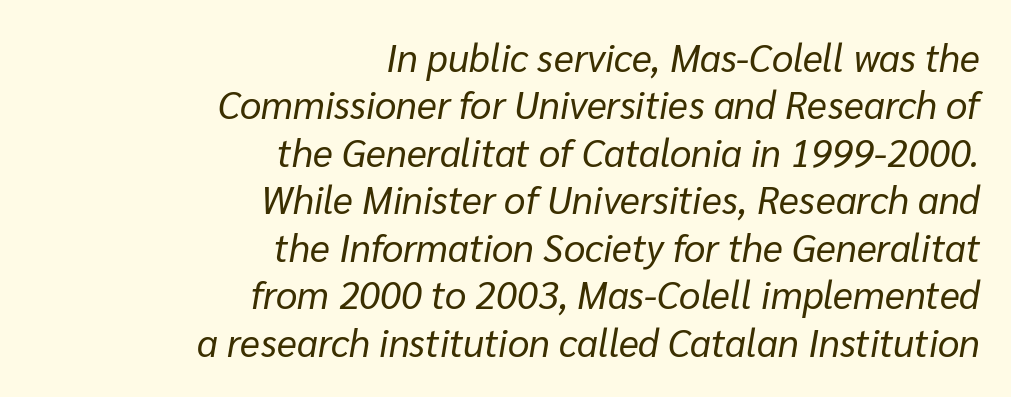
The image shows 38 px regular-weight type, italic (leaning right); set right-aligned, normal line spacing (1.25x), normal letter spacing, not underlined; low stroke contrast and a medium x-height.
